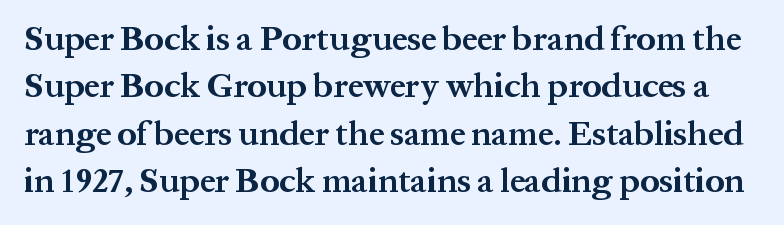
Q: Is the text bold? A: Yes.
Q: Is the text italic (slanted)? A: No, it is upright.
Q: Is the typeface a serif or a sans-serif typeface? A: Serif.
Q: Is the text underlined? A: No.
Q: Is the spacing between letters normal or unusually wide? A: Normal.
Q: Is the spacing between lines tight, normal or loose? A: Normal.
Q: Width (condensed, normal, or wide)? A: Normal.
Q: Stroke contrast? A: Medium.
Q: x-height? A: Medium.
Q: Monospaced? A: No.
